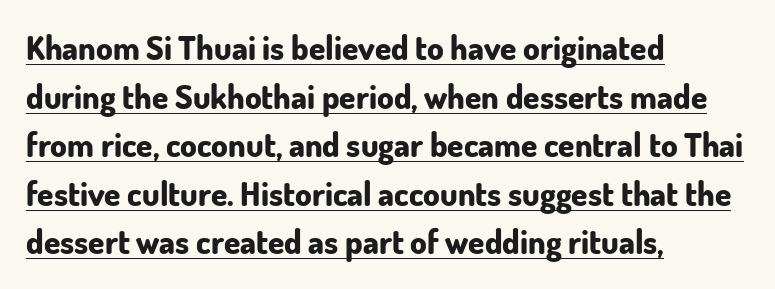
The image shows 33 px bold sans-serif type, upright; set left-aligned, normal line spacing (1.47x), normal letter spacing, underlined; low stroke contrast and a small x-height.
